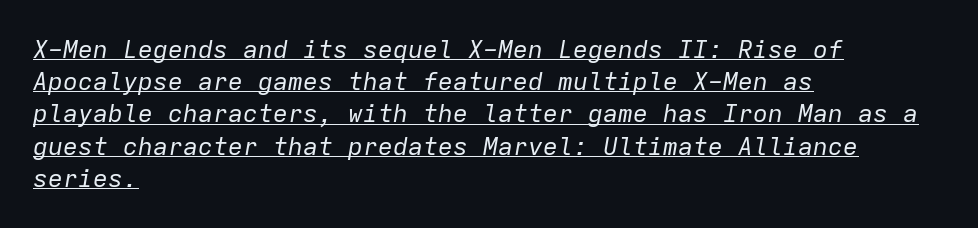
Q: Is the text bold? A: No.
Q: Is the text italic (slanted)? A: Yes, it leans right by about 9 degrees.
Q: Is the text underlined? A: Yes.
Q: How is the paragraph aligned? A: Left-aligned.
Q: Is the spacing between letters normal or unusually wide? A: Normal.
Q: Is the spacing between lines tight, normal or loose? A: Normal.
